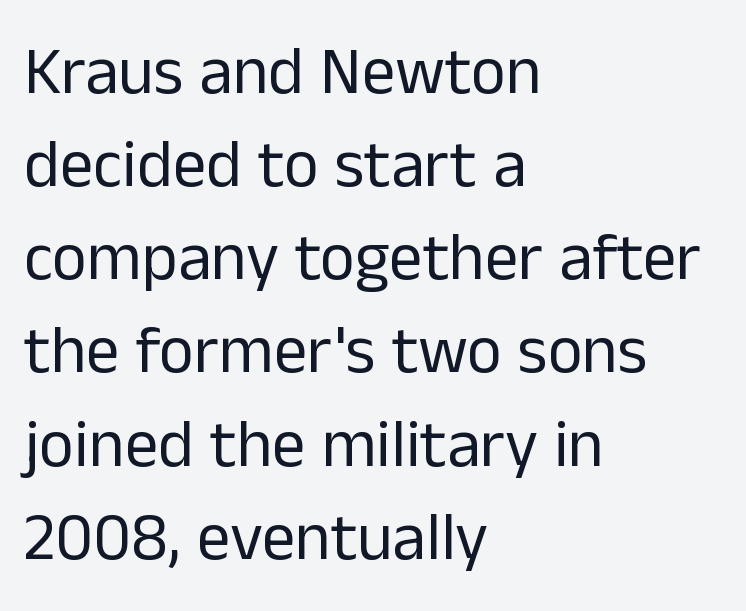
Q: Is the text bold? A: No.
Q: Is the text italic (slanted)? A: No, it is upright.
Q: Is the typeface a serif or a sans-serif typeface? A: Sans-serif.
Q: Is the text underlined? A: No.
Q: How is the paragraph aligned? A: Left-aligned.
Q: Is the spacing between letters normal or unusually wide? A: Normal.
Q: Is the spacing between lines tight, normal or loose? A: Normal.
Q: Width (condensed, normal, or wide)? A: Normal.
Q: Stroke contrast? A: Low.
Q: x-height? A: Medium.
Q: Monospaced? A: No.
